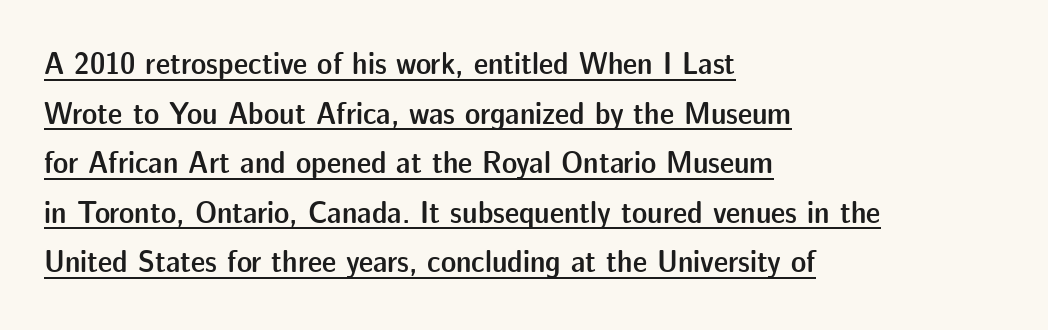
Q: Is the text bold? A: Semi-bold.
Q: Is the text italic (slanted)? A: No, it is upright.
Q: Is the typeface a serif or a sans-serif typeface? A: Sans-serif.
Q: Is the text underlined? A: Yes.
Q: How is the paragraph aligned? A: Left-aligned.
Q: Is the spacing between letters normal or unusually wide? A: Normal.
Q: Is the spacing between lines tight, normal or loose? A: Normal.
Q: Width (condensed, normal, or wide)? A: Normal.
Q: Stroke contrast? A: Low.
Q: x-height? A: Medium.
Q: Monospaced? A: No.
